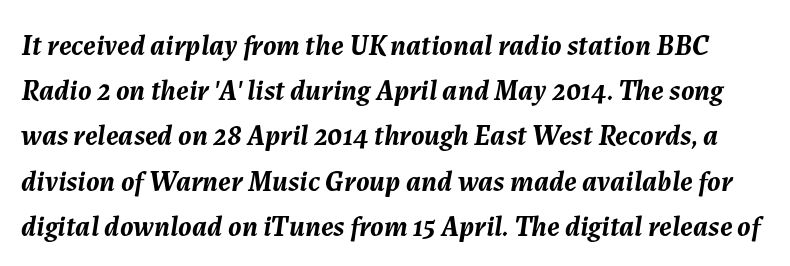
{"italic": "yes", "lean": "right", "slant_degrees": 7, "bold": "yes", "weight": "semibold", "width": "normal", "stroke_contrast": "medium", "x_height": "medium", "monospaced": "no", "underline": "no", "line_spacing": "normal", "line_spacing_ratio": 1.56, "letter_spacing": "normal", "letter_spacing_em": 0.0, "glyph_px": 29}
